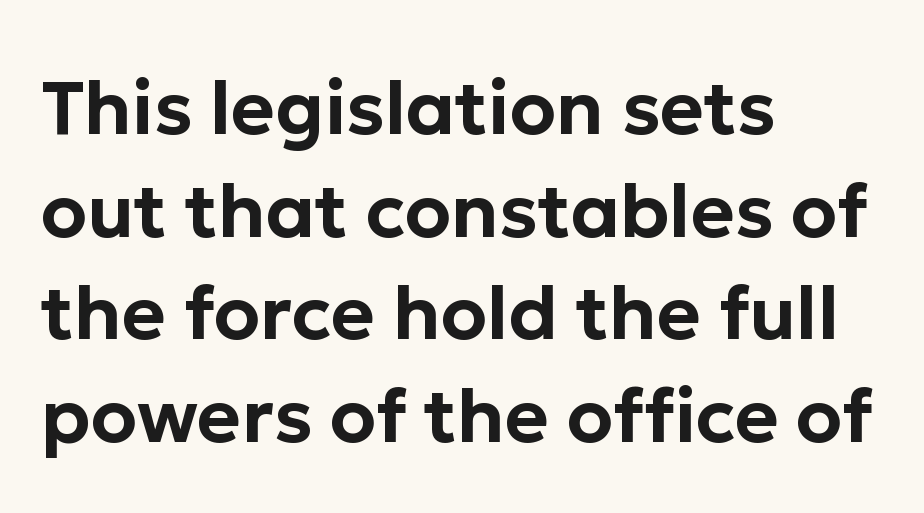
The face used here is proportionally spaced, like ordinary book or web type. Observe the ordinary spacing: letters are neighbours, not strangers. Anything drawn beneath the words? Only blank space. The text block is weighted toward the left margin, trailing off unevenly rightward.
